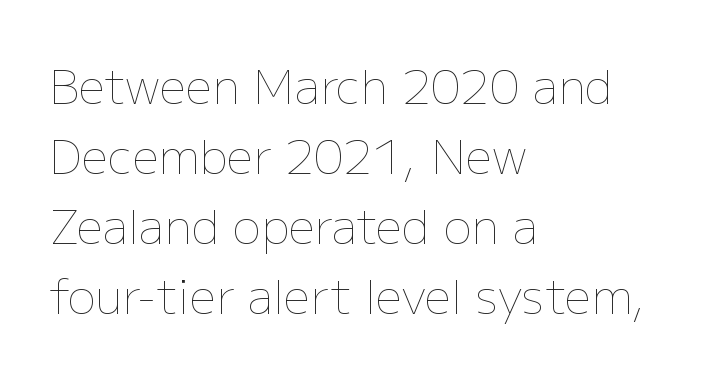
Normally led — the rows are evenly, conventionally spaced. The letterforms sit shoulder to shoulder at normal distance. Italic? Not at all — the glyphs are vertical. The setting favours the left margin, as ordinary paragraphs usually do. The characters are drawn with everyday or finer stroke widths. Underlining? Definitely not there.
